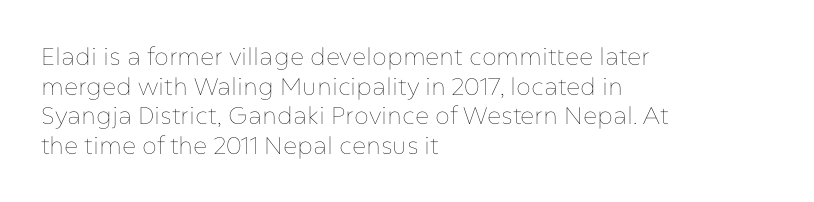
Words appear dense and cohesive because spacing is normal. Stem width sits at or under what a default text font uses. Honestly, there is no underline to notice here at all. The lettering stays uniformly vertical, giving the passage a roman look.
